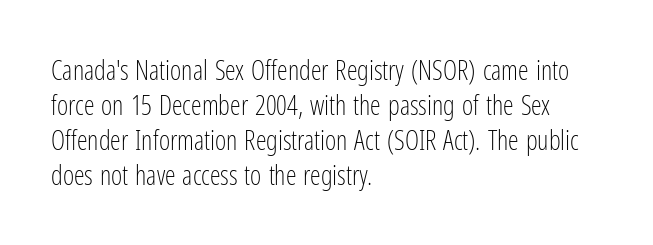
The image shows 27 px text type, upright; set left-aligned, normal line spacing (1.3x), normal letter spacing, not underlined.
